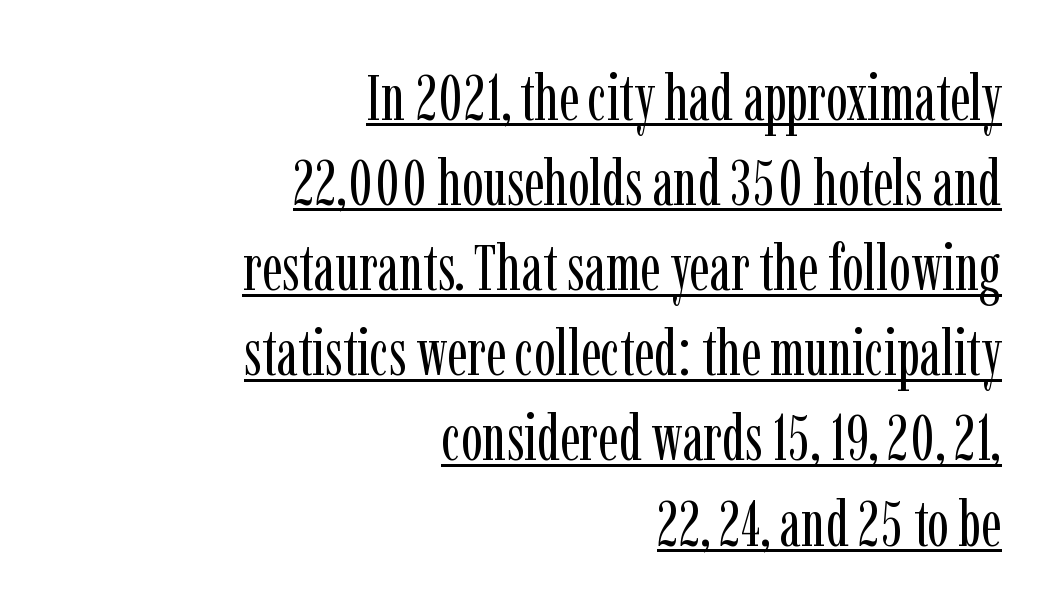
Horizontal bands of white between lines are of average thickness. The typesetting does not lean heavy: it is not bold. The setting favours the right margin, as signatures and pull-quotes sometimes do. Small tapered or slab feet sit at the stroke ends, so this counts as serif. Nope, not italic — everything's standing straight. Note the varied advance widths — an 'i' is clearly narrower than an 'm'.
